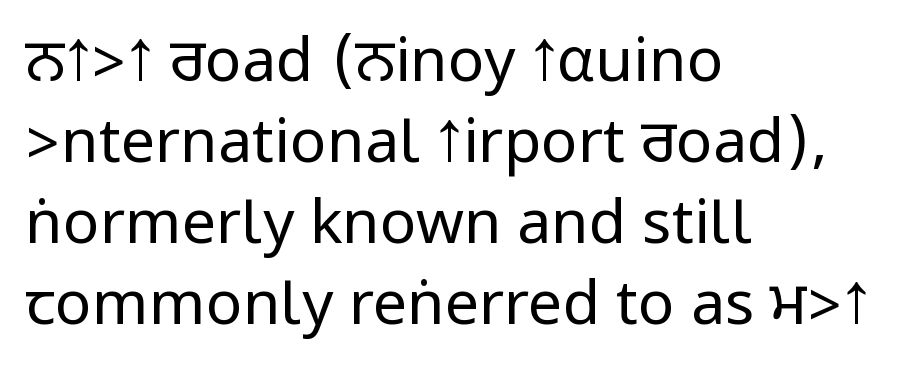
{"serif": "no", "italic": "no", "bold": "no", "weight": "regular", "width": "condensed", "stroke_contrast": "low", "underline": "no", "align": "left", "line_spacing": "normal", "line_spacing_ratio": 1.33, "letter_spacing": "normal", "letter_spacing_em": 0.0, "glyph_px": 61}
